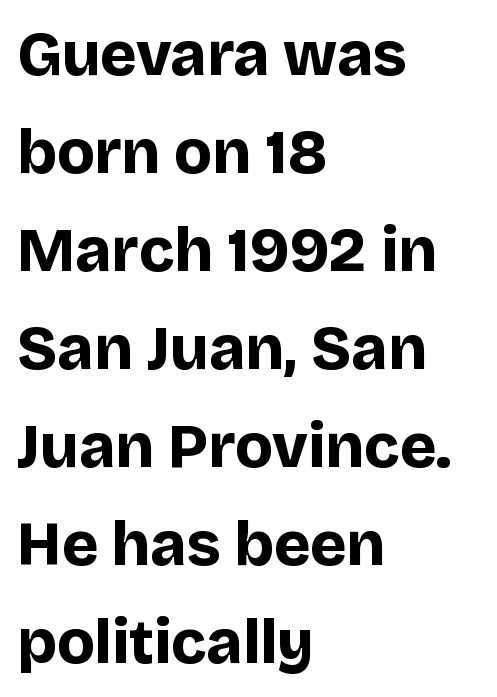
{"serif": "no", "italic": "no", "bold": "yes", "weight": "bold", "width": "normal", "stroke_contrast": "low", "x_height": "large", "monospaced": "no", "underline": "no", "align": "left", "line_spacing": "normal", "line_spacing_ratio": 1.58, "letter_spacing": "normal", "letter_spacing_em": 0.0, "glyph_px": 62}
